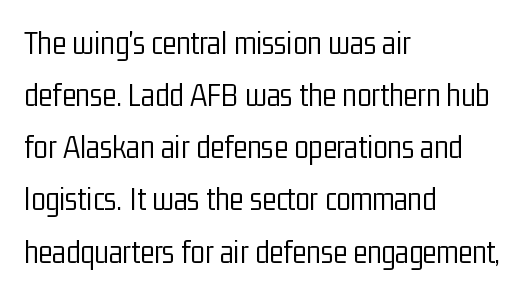
{"serif": "no", "italic": "no", "bold": "no", "weight": "light", "width": "condensed", "stroke_contrast": "low", "x_height": "medium", "monospaced": "no", "underline": "no", "align": "left", "line_spacing": "normal", "line_spacing_ratio": 1.58, "letter_spacing": "normal", "letter_spacing_em": 0.0, "glyph_px": 33}
